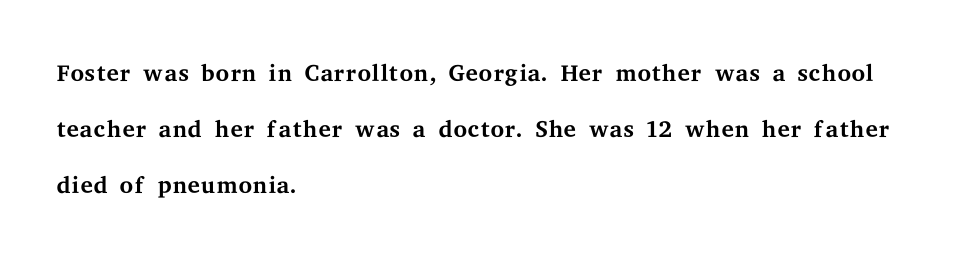
The image shows 35 px regular-weight, wide serif type, upright; set left-aligned, normal line spacing (1.6x), normal letter spacing, not underlined; medium stroke contrast and a medium x-height.
